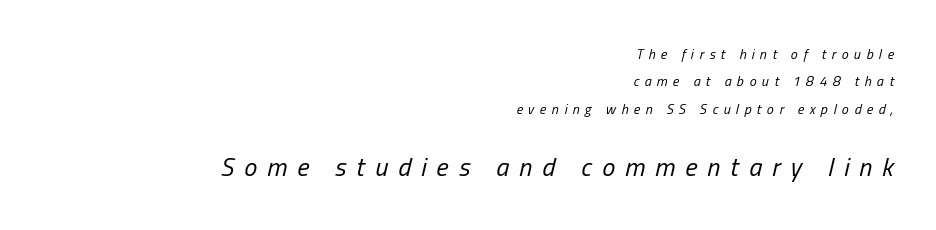
Teacher's note: observe the even right margin — that is flush-right alignment. No letter is thick-stroked: the sample isn't bold. If you squint, the bottom block still reads clearly — it's the larger of the two. In terms of posture, this sample is oblique. Nobody drew a line under any word here.
